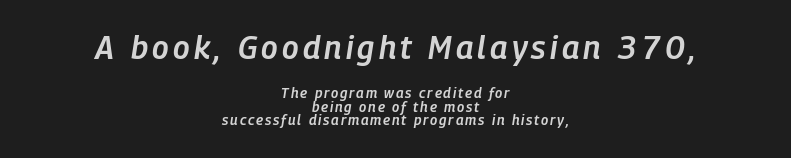
Q: Is the text bold? A: Semi-bold.
Q: Is the text italic (slanted)? A: Yes, it leans right by about 9 degrees.
Q: Is the text underlined? A: No.
Q: How is the paragraph aligned? A: Centered.
Q: Is the spacing between lines tight, normal or loose? A: Tight.
Q: Which block of text is set in a larger size, the first (top) or the second (bottom)? A: The first (top) one.
Q: Width (condensed, normal, or wide)? A: Condensed.
Q: Stroke contrast? A: Low.
Q: x-height? A: Medium.
Q: Monospaced? A: No.
